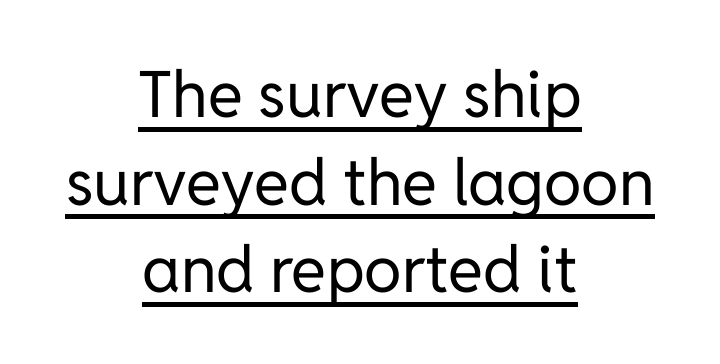
Q: Is the text bold? A: No.
Q: Is the text italic (slanted)? A: No, it is upright.
Q: Is the typeface a serif or a sans-serif typeface? A: Sans-serif.
Q: Is the text underlined? A: Yes.
Q: How is the paragraph aligned? A: Centered.
Q: Is the spacing between letters normal or unusually wide? A: Normal.
Q: Is the spacing between lines tight, normal or loose? A: Normal.
Q: Width (condensed, normal, or wide)? A: Normal.
Q: Stroke contrast? A: Low.
Q: x-height? A: Medium.
Q: Monospaced? A: No.
